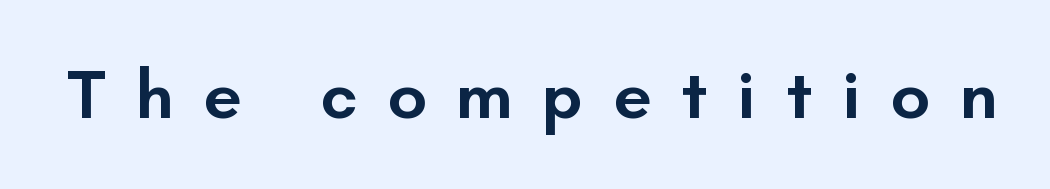
Q: Is the text bold? A: Semi-bold.
Q: Is the text italic (slanted)? A: No, it is upright.
Q: Is the typeface a serif or a sans-serif typeface? A: Sans-serif.
Q: Is the text underlined? A: No.
Q: Is the spacing between letters normal or unusually wide? A: Unusually wide.
Q: Width (condensed, normal, or wide)? A: Normal.
Q: Stroke contrast? A: Low.
Q: x-height? A: Small.
Q: Monospaced? A: No.
